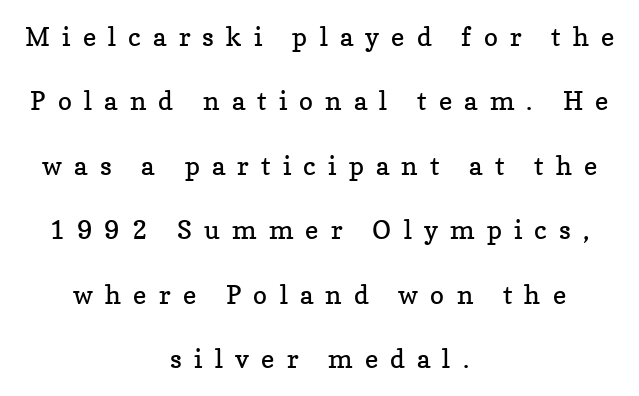
{"italic": "no", "bold": "no", "underline": "no", "align": "center", "line_spacing": "loose", "line_spacing_ratio": 2.48, "letter_spacing": "wide", "letter_spacing_em": 0.47, "glyph_px": 26}
